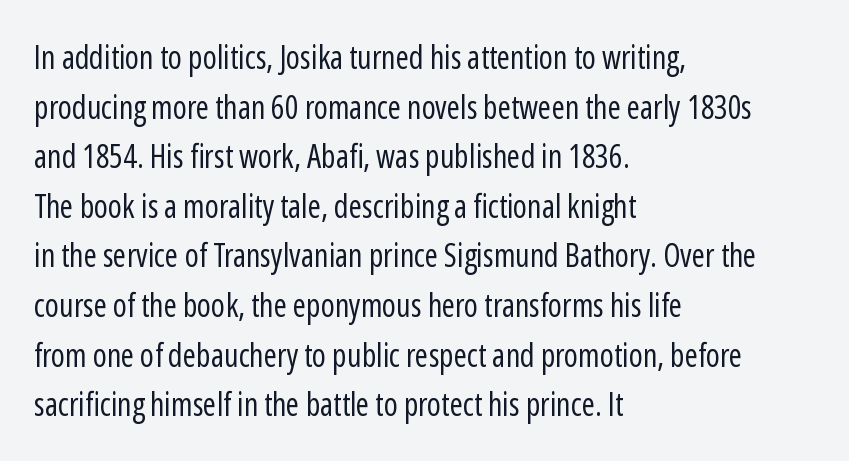
In terms of letterform style, serifs are entirely absent. Does the copy run flush right? No — it runs flush left. Is this a heavy cut? Hardly; it is regular or lighter. The letters advance in unequal steps, a hallmark of proportional type.
